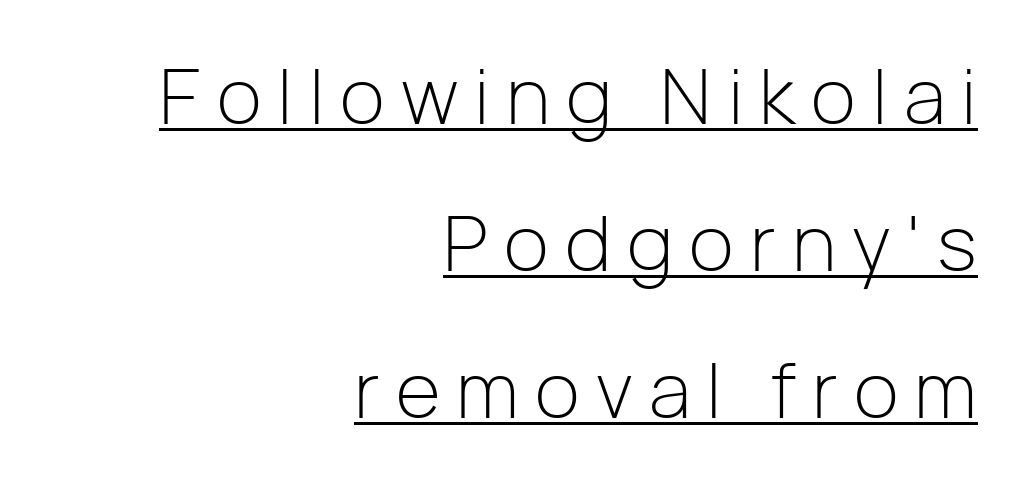
The image shows 77 px light sans-serif type, upright; set right-aligned, loose line spacing (1.91x), unusually wide letter spacing (+0.21 em), underlined; low stroke contrast and a medium x-height.
